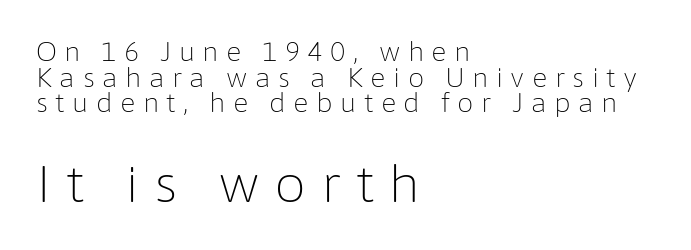
The face used here is proportionally spaced, like ordinary book or web type. One glance says dense: line gaps are narrower than usual. Font category for this specimen: sans-serif. Designer's note — italics off, roman on. All the whitespace from short lines collects on the right.
